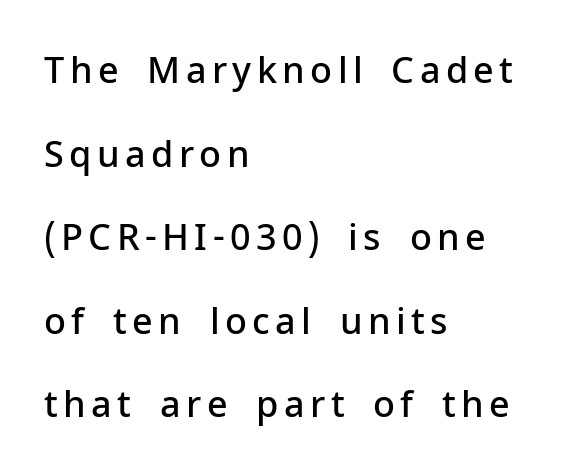
{"serif": "no", "italic": "no", "bold": "semi", "weight": "semibold", "width": "normal", "stroke_contrast": "low", "x_height": "medium", "monospaced": "no", "underline": "no", "align": "left", "line_spacing": "loose", "line_spacing_ratio": 2.32, "glyph_px": 36}
